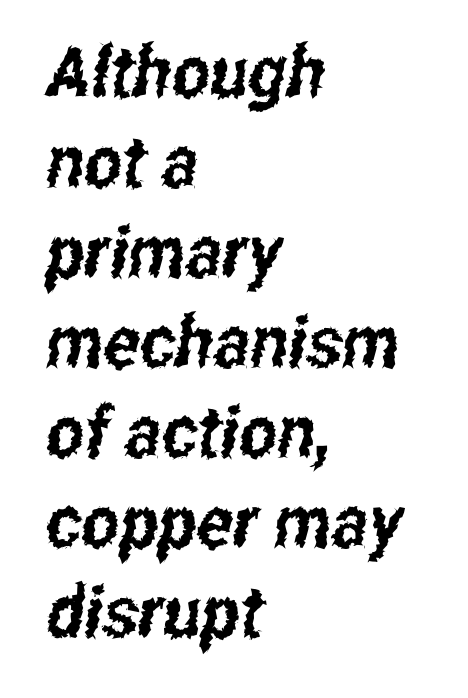
{"serif": "no", "width": "condensed", "stroke_contrast": "low", "x_height": "medium", "monospaced": "no", "underline": "no", "align": "left", "line_spacing": "normal", "line_spacing_ratio": 1.25, "letter_spacing": "normal", "letter_spacing_em": 0.0, "glyph_px": 72}
